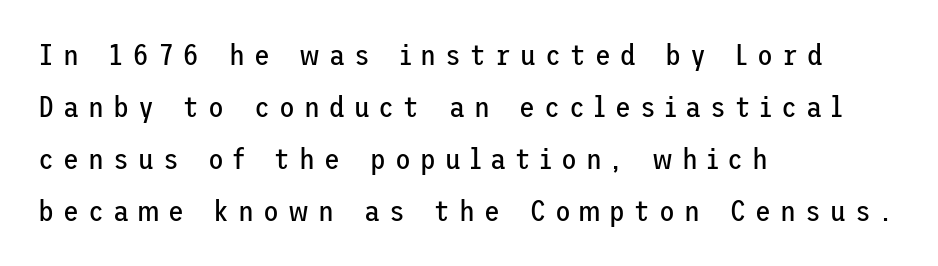
{"serif": "no", "italic": "no", "bold": "no", "weight": "regular", "width": "normal", "stroke_contrast": "low", "x_height": "medium", "underline": "no", "align": "left", "line_spacing_ratio": 1.79, "letter_spacing": "wide", "letter_spacing_em": 0.31, "glyph_px": 29}
